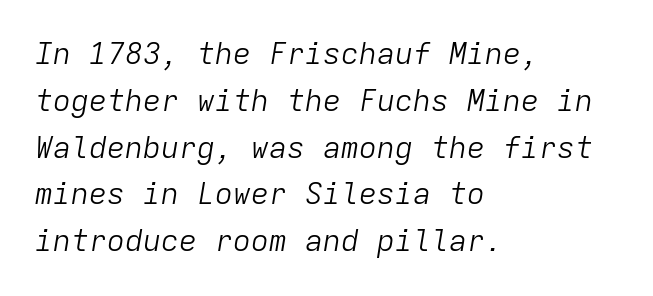
Whoever set this chose a conventional vertical rhythm. Decoration check: the copy has no underline. Compared with a typical body face, this is equally light or lighter still. Every row of glyphs begins at an identical x-position on the left. The passage shown is typed in a monospace face where columns stay perfectly aligned.
